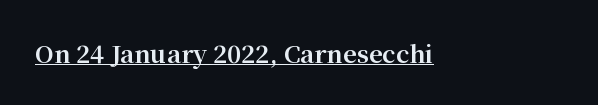
Students, observe the line beneath the letters — that is underlining. Upright lettering throughout. Summary of weight: heavy, a full bold. Here the glyphs are tracked normally, forming tight word shapes.
